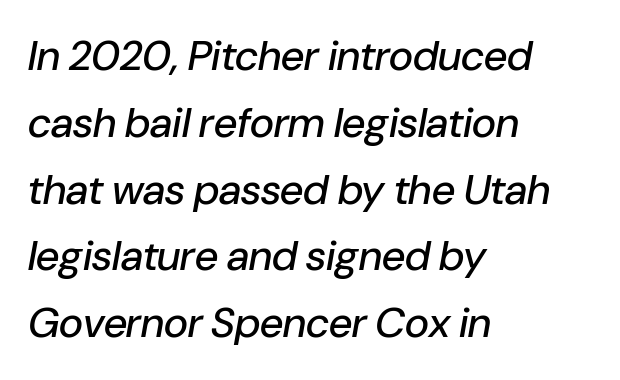
The image shows 42 px text type, italic (leaning right); set left-aligned, normal line spacing (1.59x), normal letter spacing, not underlined; low stroke contrast and a medium x-height.
